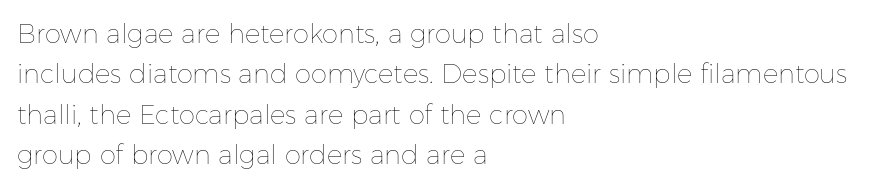
The image shows 26 px text type, upright; set left-aligned, normal line spacing (1.55x), normal letter spacing, not underlined.
